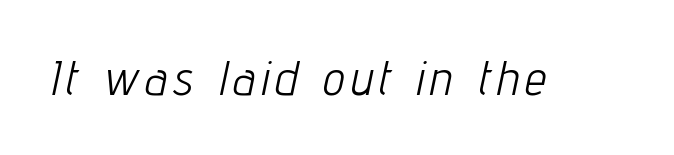
Q: Is the text bold? A: No.
Q: Is the text italic (slanted)? A: Yes, it leans right by about 12 degrees.
Q: Is the text underlined? A: No.
Q: Width (condensed, normal, or wide)? A: Condensed.
Q: Stroke contrast? A: Low.
Q: x-height? A: Medium.
Q: Monospaced? A: No.
